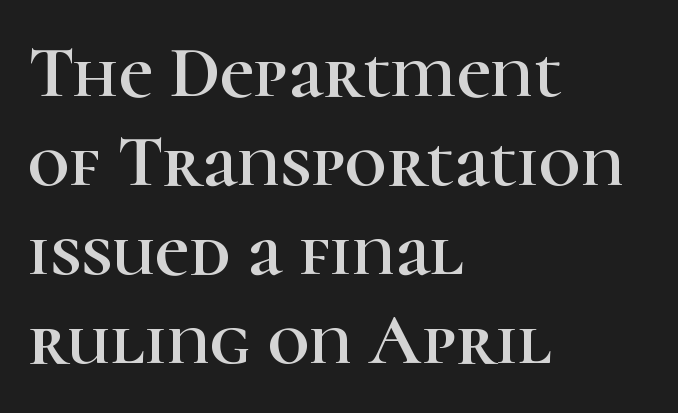
Rendered with straight, roman letterforms. Has an underline been added? It has not. Here the designer chose a conventional face with non-uniform glyph widths. The paragraph has a hard left edge and a soft right edge. Check where the strokes stop: tiny serifs finish them off.
